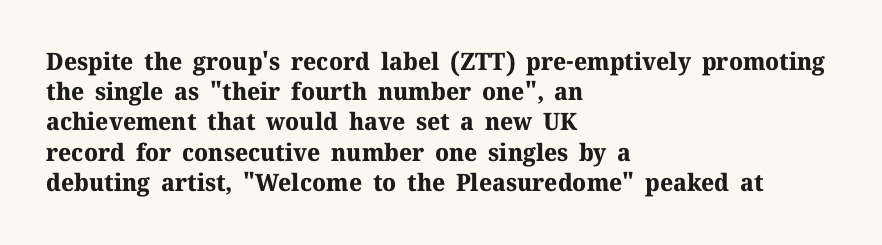
The ragged edge is on the right, which tells us the setting is flush left. The space beneath each line is pristine and unruled. This rendering leaves character spacing at its baseline value. The passage shown stacks its lines at a standard gap. Italic? Not at all — the glyphs are vertical. Emphasis by weight is at full strength: bold.
